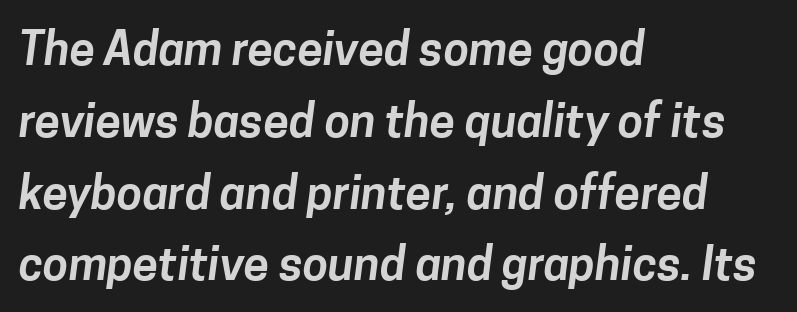
Q: Is the typeface a serif or a sans-serif typeface? A: Sans-serif.
Q: Is the text underlined? A: No.
Q: How is the paragraph aligned? A: Left-aligned.
Q: Is the spacing between letters normal or unusually wide? A: Normal.
Q: Is the spacing between lines tight, normal or loose? A: Normal.
Q: Width (condensed, normal, or wide)? A: Normal.
Q: Stroke contrast? A: Low.
Q: x-height? A: Medium.
Q: Monospaced? A: No.
